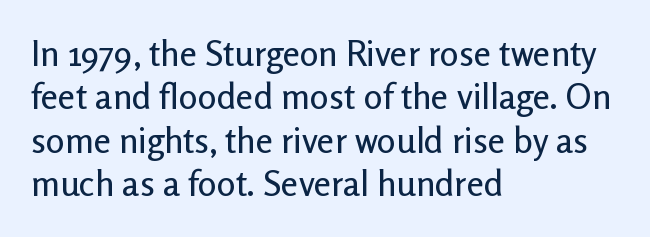
Q: Is the text italic (slanted)? A: No, it is upright.
Q: Is the typeface a serif or a sans-serif typeface? A: Sans-serif.
Q: Is the text underlined? A: No.
Q: How is the paragraph aligned? A: Left-aligned.
Q: Is the spacing between letters normal or unusually wide? A: Normal.
Q: Width (condensed, normal, or wide)? A: Normal.
Q: Stroke contrast? A: Low.
Q: x-height? A: Medium.
Q: Monospaced? A: No.
